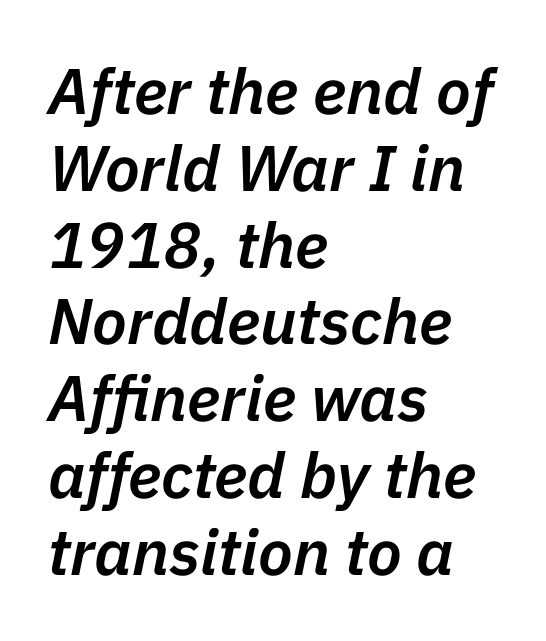
{"italic": "yes", "lean": "right", "slant_degrees": 11, "bold": "semi", "weight": "semibold", "width": "normal", "stroke_contrast": "low", "x_height": "medium", "monospaced": "no", "underline": "no", "align": "left", "line_spacing_ratio": 1.2, "letter_spacing": "normal", "letter_spacing_em": 0.0, "glyph_px": 64}
